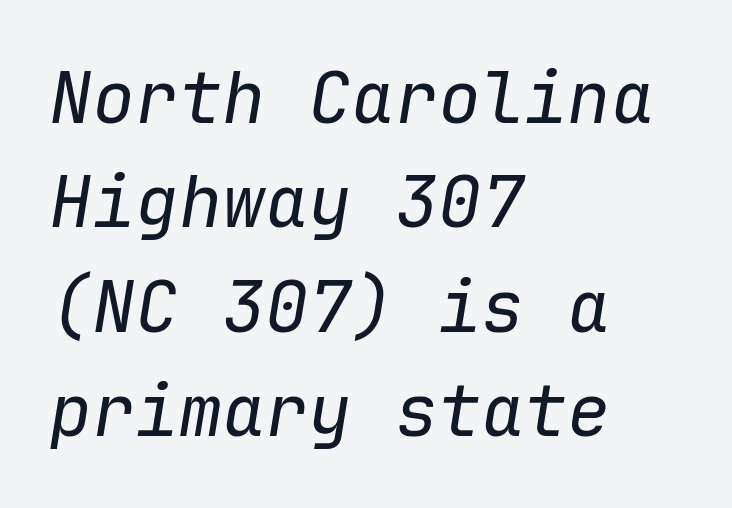
{"italic": "yes", "lean": "right", "slant_degrees": 9, "bold": "no", "weight": "regular", "width": "normal", "stroke_contrast": "low", "x_height": "medium", "monospaced": "yes", "underline": "no", "align": "left", "line_spacing": "normal", "line_spacing_ratio": 1.45, "letter_spacing": "normal", "letter_spacing_em": 0.0, "glyph_px": 72}
